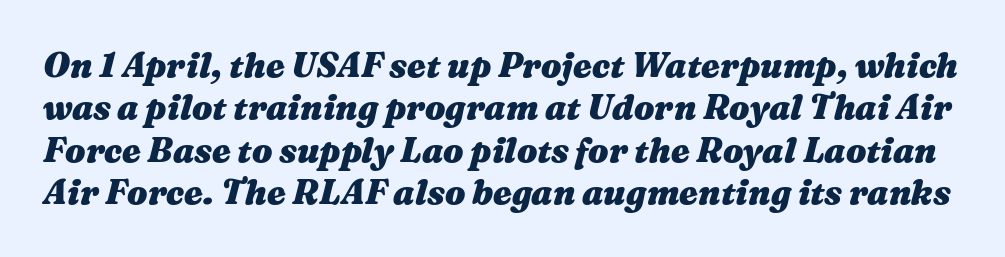
Q: Is the text bold? A: Yes.
Q: Is the text italic (slanted)? A: Yes, it leans right by about 16 degrees.
Q: Is the text underlined? A: No.
Q: Is the spacing between letters normal or unusually wide? A: Normal.
Q: Is the spacing between lines tight, normal or loose? A: Normal.
Q: Width (condensed, normal, or wide)? A: Wide.
Q: Stroke contrast? A: Medium.
Q: x-height? A: Medium.
Q: Monospaced? A: No.
